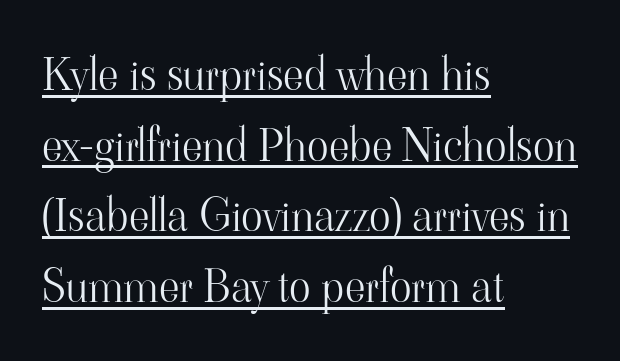
{"serif": "yes", "italic": "no", "bold": "no", "weight": "light", "width": "normal", "stroke_contrast": "high", "x_height": "small", "monospaced": "no", "underline": "yes", "align": "left", "line_spacing": "normal", "line_spacing_ratio": 1.57, "letter_spacing": "normal", "letter_spacing_em": 0.0, "glyph_px": 45}
